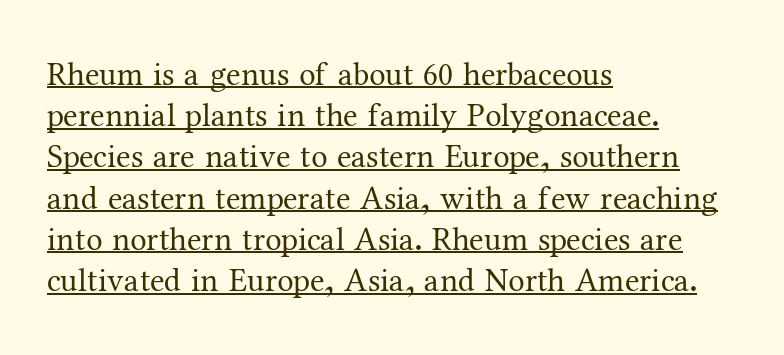
The paragraph shown leans on its left margin. Letter spacing: default. Leading: standard. The letters look calm and open, with moderate or lighter stems. Old-style or modern, the face here clearly has serifs. Vertical strokes here are truly vertical.
